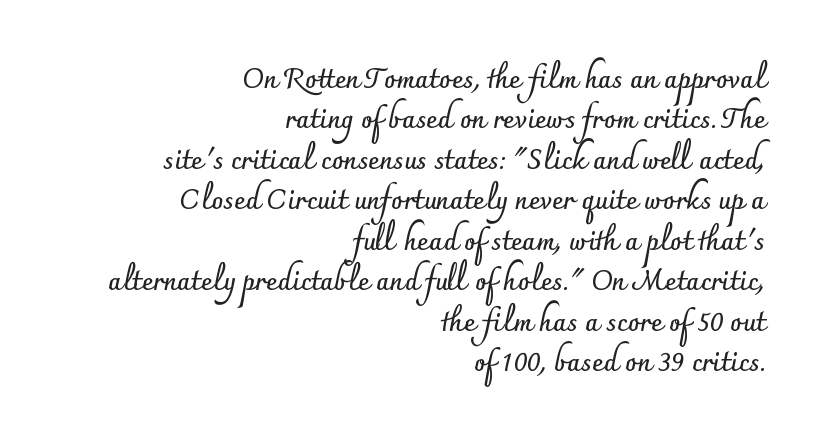
There is no visible air inserted between adjacent glyphs. Each new line begins a customary step beneath the previous one. Plain, unruled lines of type. Teacher's note: observe the even right margin — that is flush-right alignment.
